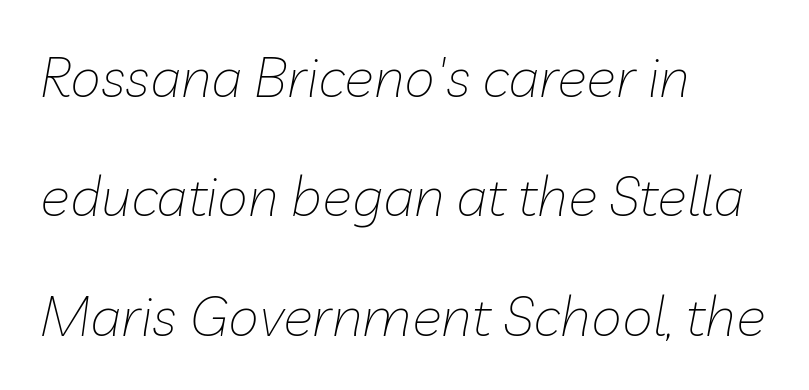
The glyphs are unaccompanied by any horizontal stroke below them. The face used here is proportionally spaced, like ordinary book or web type. There is no visible air inserted between adjacent glyphs. Emphasis-style slanted type is in use. Counters stay open thanks to moderate or lighter strokes. Widely set lines give the paragraph a tall, airy silhouette.
